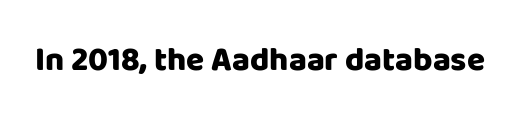
{"serif": "no", "italic": "no", "bold": "yes", "weight": "heavy", "width": "normal", "stroke_contrast": "low", "x_height": "large", "monospaced": "no", "underline": "no", "letter_spacing": "normal", "letter_spacing_em": 0.0, "glyph_px": 33}
